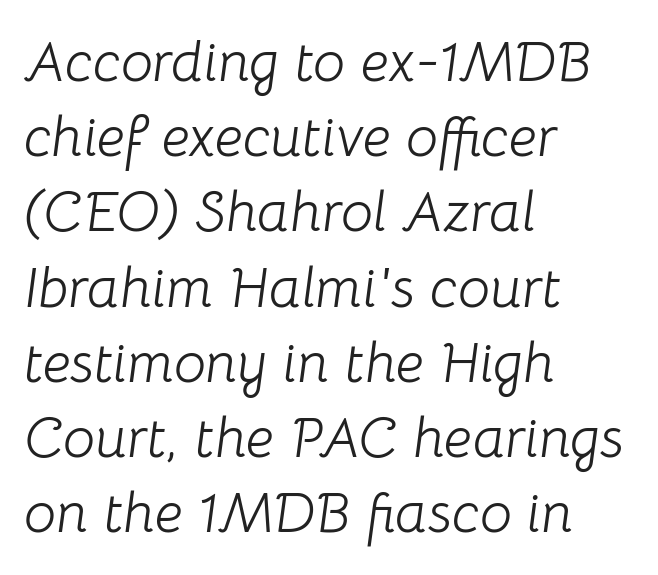
The image shows 57 px light type, italic (leaning right); set left-aligned, normal line spacing (1.32x), normal letter spacing, not underlined; low stroke contrast and a medium x-height.
